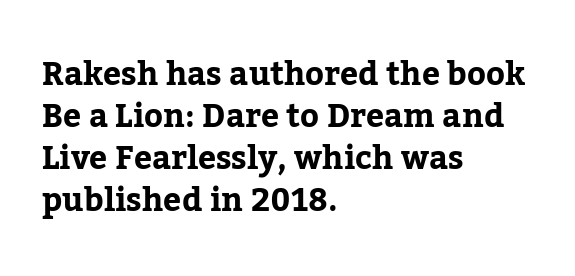
{"serif": "yes", "italic": "no", "bold": "yes", "weight": "bold", "width": "normal", "stroke_contrast": "low", "x_height": "medium", "monospaced": "no", "underline": "no", "align": "left", "line_spacing": "normal", "line_spacing_ratio": 1.31, "letter_spacing": "normal", "letter_spacing_em": 0.0, "glyph_px": 32}
